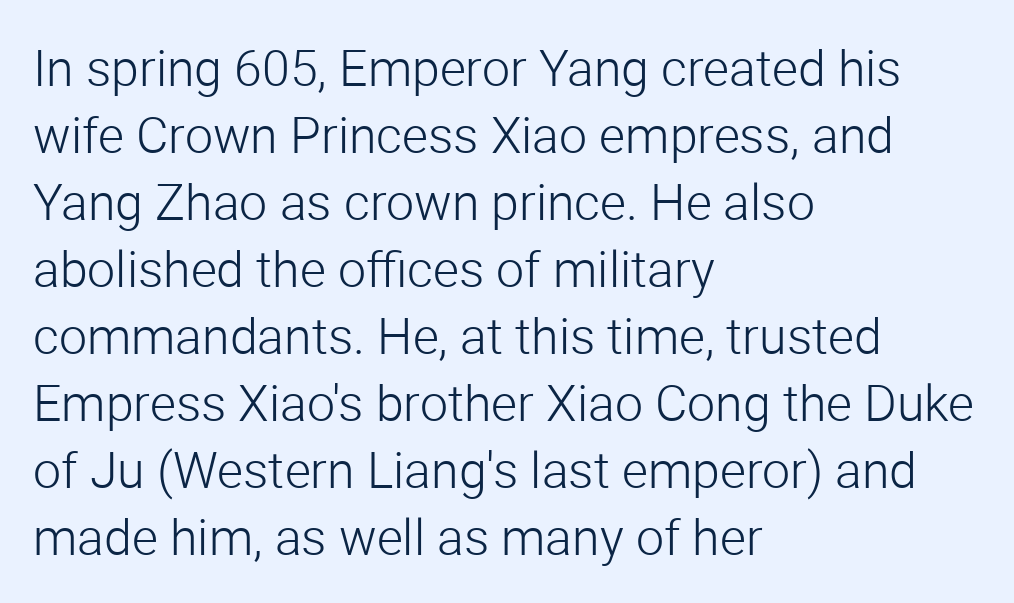
The image shows 50 px light sans-serif type, upright; set left-aligned, normal line spacing (1.34x), normal letter spacing, not underlined; low stroke contrast and a medium x-height.
